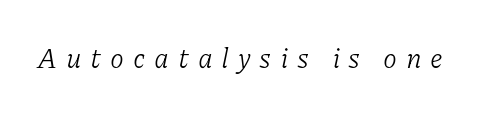
The image shows 28 px light serif type, italic (leaning right); set unusually wide letter spacing (+0.31 em), not underlined; low stroke contrast and a medium x-height.
